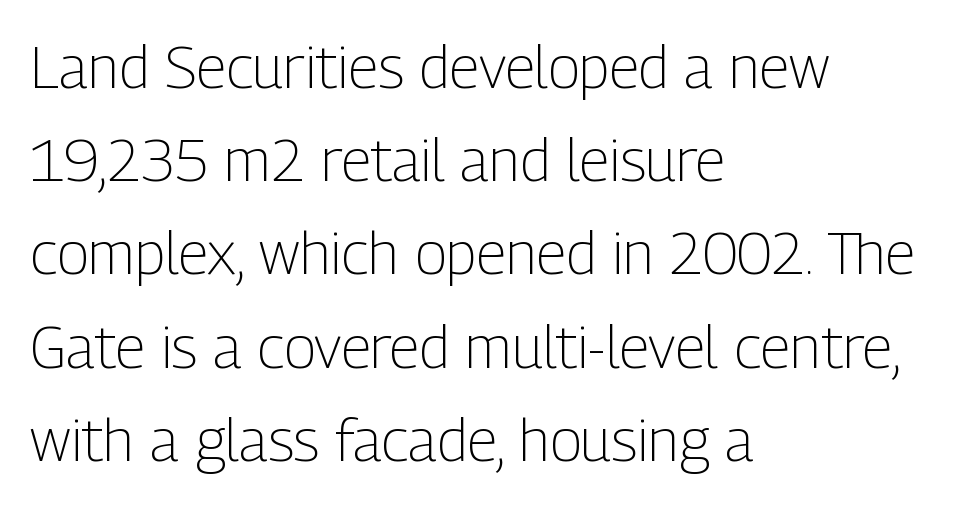
No letter is thick-stroked: the sample isn't bold. The area under the type is left untouched. Think of a printed novel: that variable character pitch is what you see here. This sample is left-justified, so line endings fall wherever the words run out.
